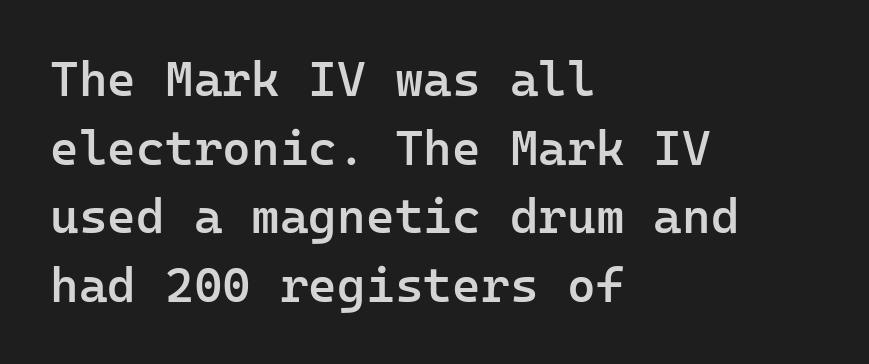
Q: Is the text bold? A: Semi-bold.
Q: Is the text italic (slanted)? A: No, it is upright.
Q: Is the typeface a serif or a sans-serif typeface? A: Sans-serif.
Q: Is the text underlined? A: No.
Q: How is the paragraph aligned? A: Left-aligned.
Q: Is the spacing between letters normal or unusually wide? A: Normal.
Q: Is the spacing between lines tight, normal or loose? A: Normal.
Q: Width (condensed, normal, or wide)? A: Normal.
Q: Stroke contrast? A: Low.
Q: x-height? A: Medium.
Q: Monospaced? A: Yes.
